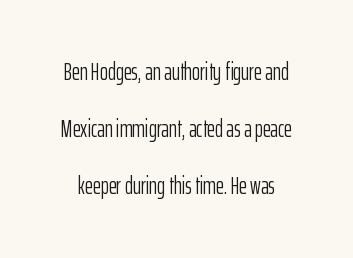
Each new line begins a long way beneath the previous one. Ascenders rise straight up at ninety degrees. Tracking here is standard; glyphs follow each other at the usual distance. A quiet, ordinary-to-light weight characterises the typeface. Lines of text with bare space underneath.
